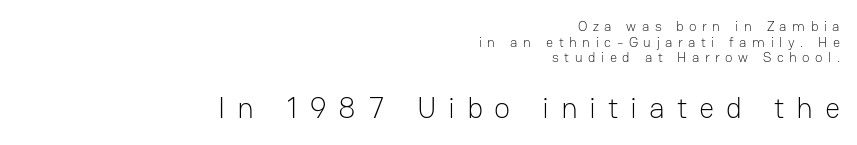
Q: Is the text bold? A: No.
Q: Is the text italic (slanted)? A: No, it is upright.
Q: Is the typeface a serif or a sans-serif typeface? A: Sans-serif.
Q: Is the text underlined? A: No.
Q: How is the paragraph aligned? A: Right-aligned.
Q: Is the spacing between letters normal or unusually wide? A: Unusually wide.
Q: Is the spacing between lines tight, normal or loose? A: Tight.
Q: Which block of text is set in a larger size, the first (top) or the second (bottom)? A: The second (bottom) one.
Q: Width (condensed, normal, or wide)? A: Normal.
Q: Stroke contrast? A: Low.
Q: x-height? A: Medium.
Q: Monospaced? A: No.
